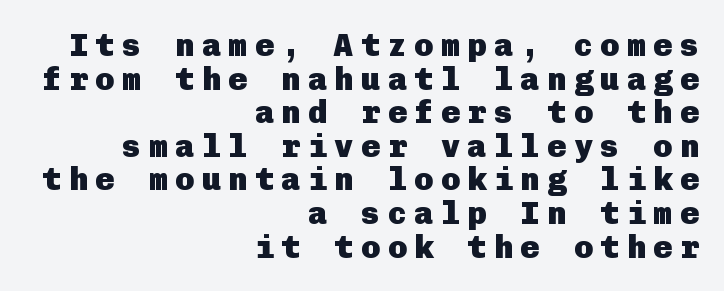
The image shows 32 px heavy sans-serif type, upright; set right-aligned, tight line spacing (1.05x), unusually wide letter spacing (+0.23 em), not underlined; low stroke contrast and a medium x-height.
